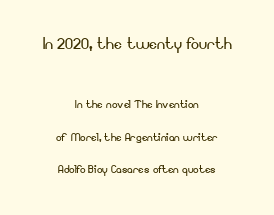
Q: Is the text bold? A: No.
Q: Is the text italic (slanted)? A: No, it is upright.
Q: Is the text underlined? A: No.
Q: How is the paragraph aligned? A: Centered.
Q: Is the spacing between letters normal or unusually wide? A: Normal.
Q: Is the spacing between lines tight, normal or loose? A: Loose.
Q: Which block of text is set in a larger size, the first (top) or the second (bottom)? A: The first (top) one.
